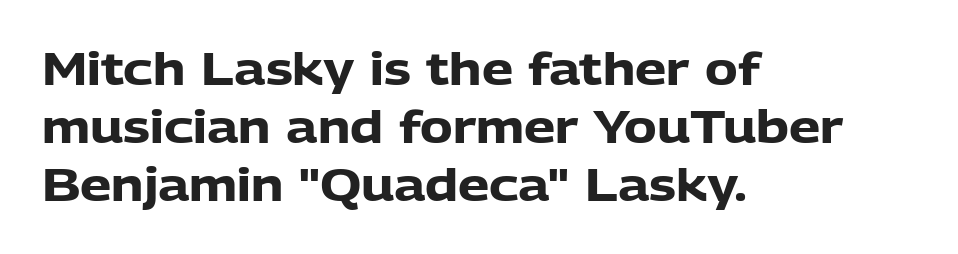
The image shows 44 px heavy sans-serif type, upright; set left-aligned, normal line spacing (1.32x), normal letter spacing, not underlined; low stroke contrast and a medium x-height.
